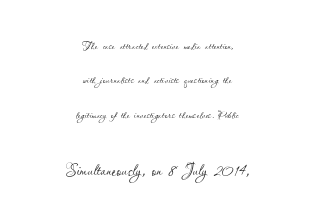
The image shows 22 px text type; set centered, loose line spacing (2.45x), normal letter spacing, not underlined; the second (bottom) block is 1.57x larger.
